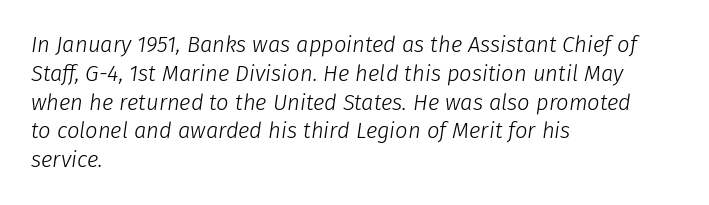
Q: Is the text bold? A: No.
Q: Is the text italic (slanted)? A: Yes, it leans right by about 8 degrees.
Q: Is the text underlined? A: No.
Q: How is the paragraph aligned? A: Left-aligned.
Q: Is the spacing between letters normal or unusually wide? A: Normal.
Q: Is the spacing between lines tight, normal or loose? A: Normal.
